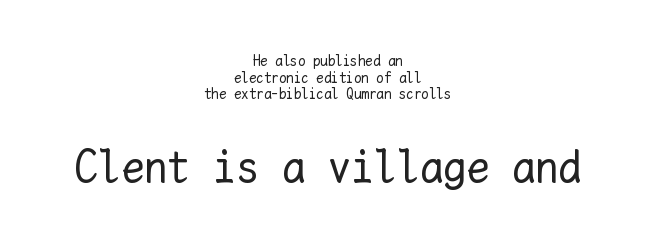
The image shows 46 px regular-weight type, upright, monospaced; set centered, tight line spacing (1.11x), normal letter spacing, not underlined; the second (bottom) block is 3.07x larger; low stroke contrast and a medium x-height.
